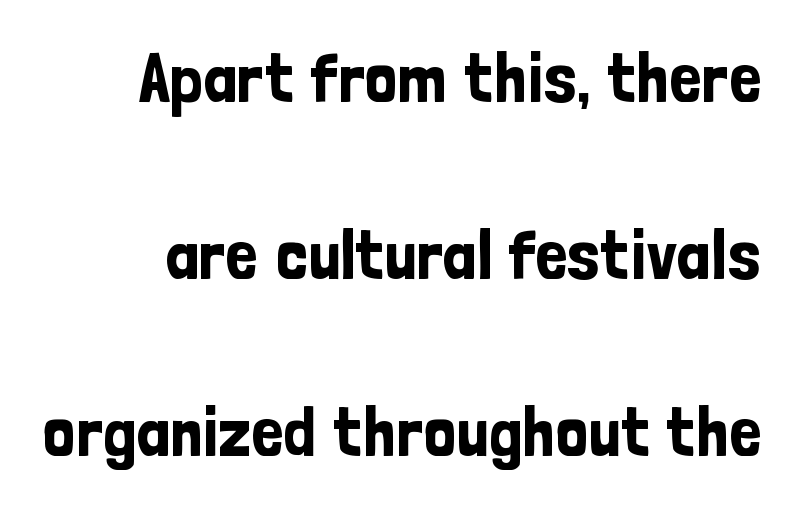
Posture: vertical. Is this a fixed-width face? No — the glyphs have proportional, varying widths. A clean baseline with only descenders dipping below it. What kind of face is this? One without serifs — a sans. Vertically, the passage feels expansive, rows floating well apart. A typesetter would call this zero additional tracking.
